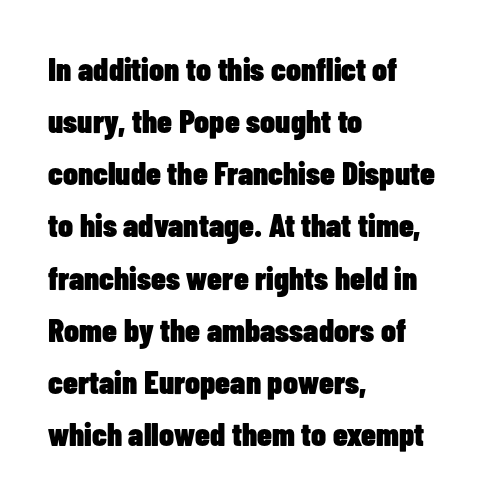
{"serif": "no", "italic": "no", "bold": "yes", "weight": "heavy", "width": "condensed", "stroke_contrast": "low", "x_height": "medium", "monospaced": "no", "underline": "no", "align": "left", "line_spacing": "normal", "line_spacing_ratio": 1.58, "letter_spacing": "normal", "letter_spacing_em": 0.0, "glyph_px": 33}
